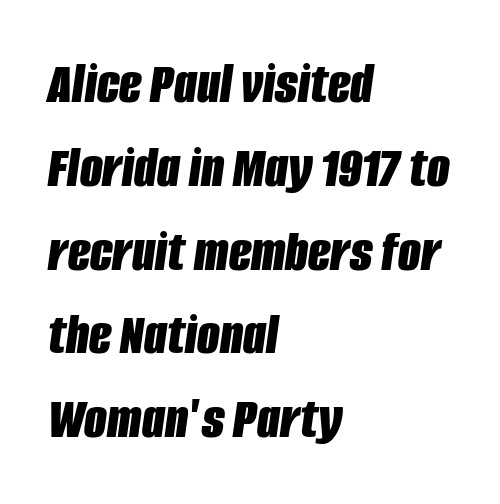
Is this a fixed-width face? No — the glyphs have proportional, varying widths. In CSS terms this would be text-align: left. Plenty of ink on the page — the face is bold. Has an underline been added? It has not. There is no visible air inserted between adjacent glyphs.
